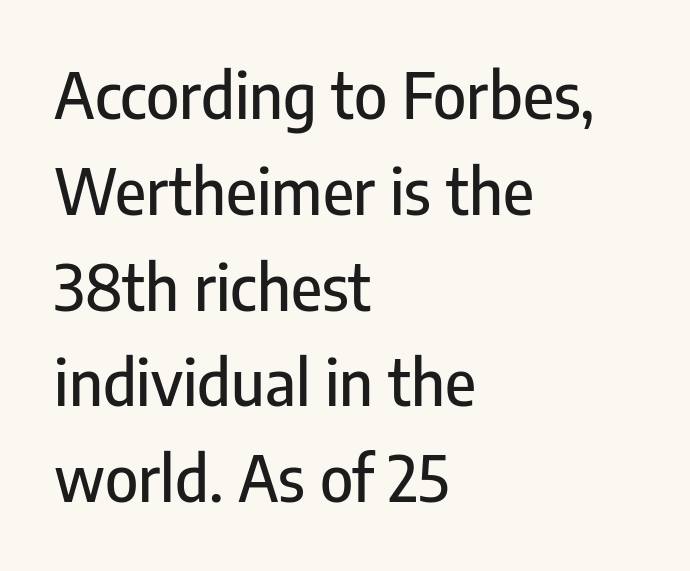
The image shows 63 px condensed sans-serif type, upright; set left-aligned, normal line spacing (1.52x), normal letter spacing, not underlined; low stroke contrast and a medium x-height.
